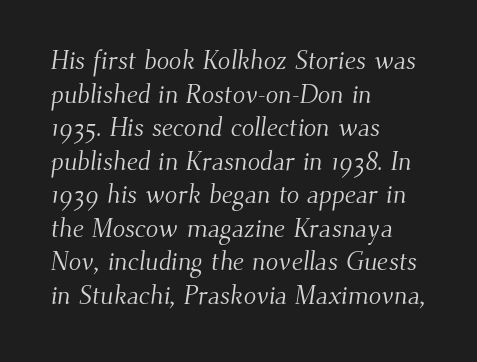
No word sits above an underline. The vertical gap from one line to the next is medium. Counters stay open thanks to moderate or lighter strokes. These lines stack with their left ends in a neat column. Standard letterfit; no display-style spreading of the glyphs.
